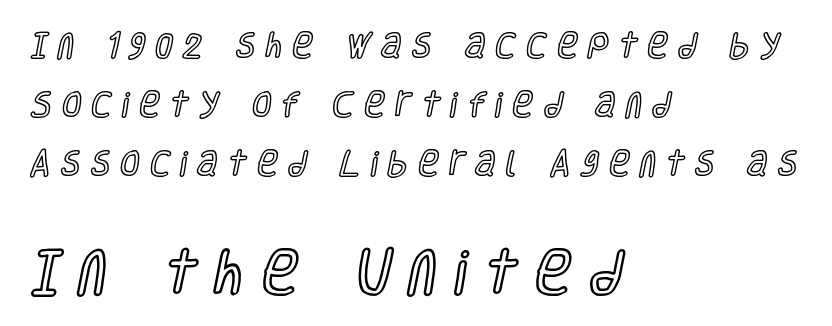
Q: Is the text italic (slanted)? A: Yes.
Q: Is the text underlined? A: No.
Q: How is the paragraph aligned? A: Left-aligned.
Q: Is the spacing between letters normal or unusually wide? A: Unusually wide.
Q: Is the spacing between lines tight, normal or loose? A: Loose.
Q: Which block of text is set in a larger size, the first (top) or the second (bottom)? A: The second (bottom) one.
Q: Width (condensed, normal, or wide)? A: Condensed.
Q: x-height? A: Large.
Q: Monospaced? A: No.
